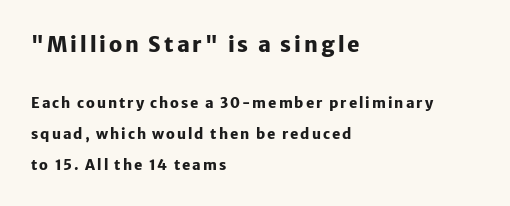
The image shows 21 px bold type, upright; set left-aligned, loose line spacing (2.21x), not underlined; the first (top) block is 1.5x larger.
